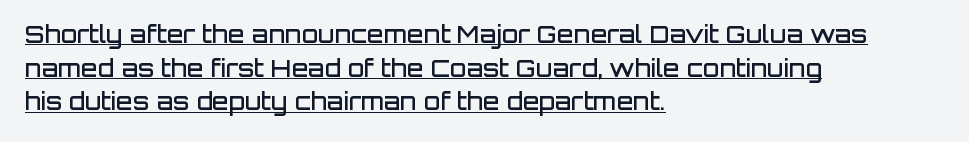
Q: Is the text bold? A: Semi-bold.
Q: Is the text italic (slanted)? A: No, it is upright.
Q: Is the text underlined? A: Yes.
Q: How is the paragraph aligned? A: Left-aligned.
Q: Is the spacing between letters normal or unusually wide? A: Normal.
Q: Is the spacing between lines tight, normal or loose? A: Normal.
